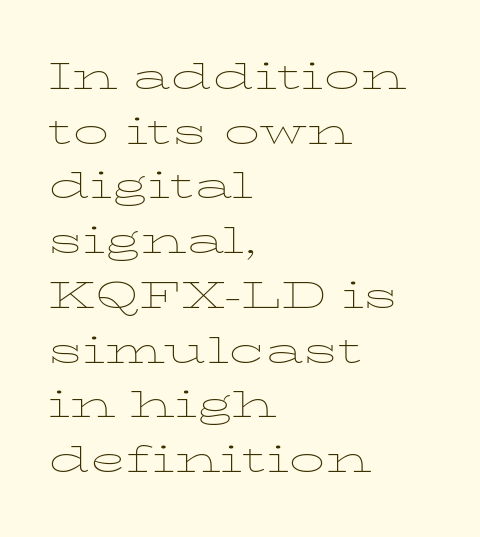
{"serif": "yes", "italic": "no", "bold": "no", "weight": "thin", "width": "wide", "stroke_contrast": "low", "x_height": "medium", "monospaced": "no", "underline": "no", "align": "left", "line_spacing": "normal", "line_spacing_ratio": 1.52, "letter_spacing": "normal", "letter_spacing_em": 0.0, "glyph_px": 36}
